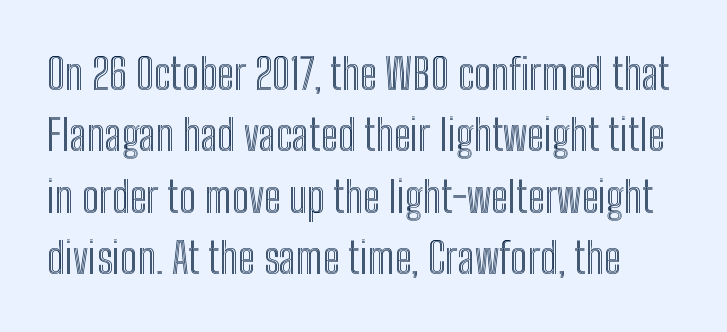
The image shows 43 px condensed type, upright; set normal line spacing (1.43x), normal letter spacing, not underlined; a medium x-height.
